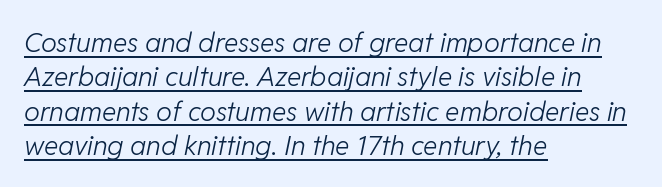
The image shows 27 px text type, italic (leaning right); set left-aligned, normal line spacing (1.27x), normal letter spacing, underlined.
